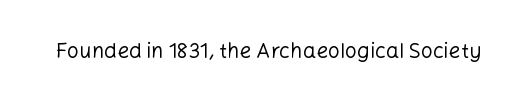
The passage shown is not underscored anywhere. The font's upright variant was chosen for this text. Stems here are at most as thick as an everyday book face. Observe the ordinary spacing: letters are neighbours, not strangers.
